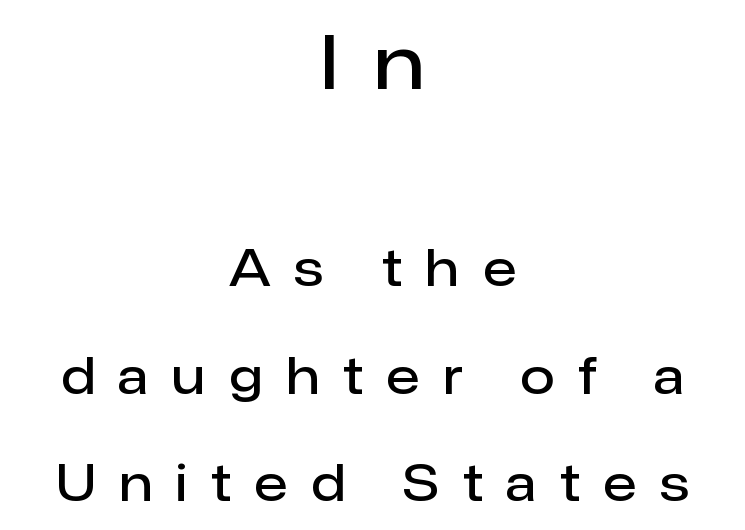
The face used here is proportionally spaced, like ordinary book or web type. These lines have a slow, spaced-out rhythm from letter to letter. Lines of text with bare space underneath. Leading: increased. Ascenders rise straight up at ninety degrees.
